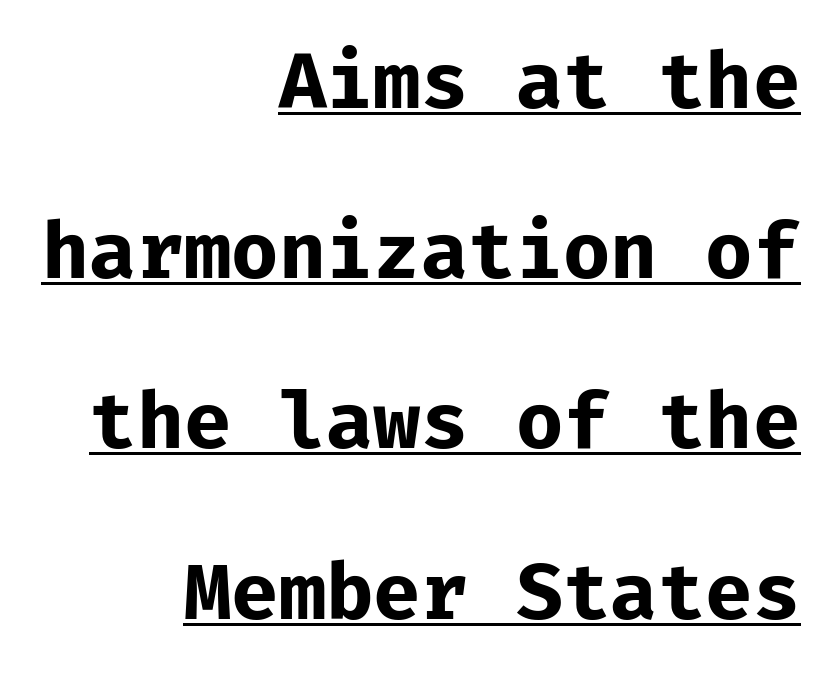
{"serif": "no", "italic": "no", "bold": "yes", "weight": "bold", "width": "normal", "stroke_contrast": "low", "x_height": "medium", "underline": "yes", "align": "right", "line_spacing": "loose", "line_spacing_ratio": 2.21, "letter_spacing": "normal", "letter_spacing_em": 0.0, "glyph_px": 77}
